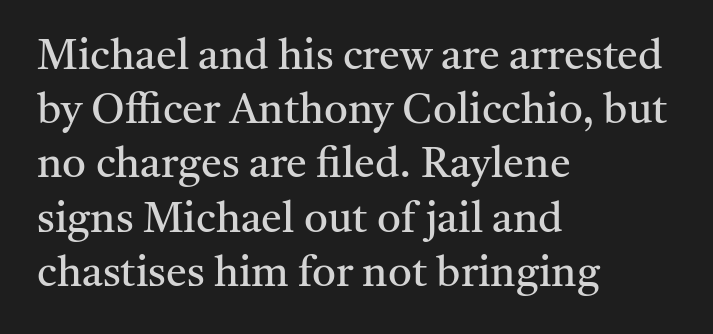
Any mark beneath the type? The region is blank. A typesetter would call this zero additional tracking. The letters advance in unequal steps, a hallmark of proportional type. Italic? Not at all — the glyphs are vertical. Notice how the passage keeps a crisp vertical edge on the left only. Type style note: has serifs.
